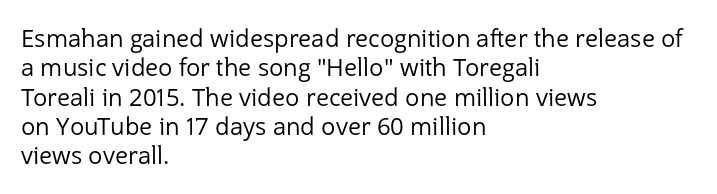
Notice how the stems are strictly vertical — no italics here. Standard letterfit; no display-style spreading of the glyphs. The space beneath each line is pristine and unruled. Counters stay open thanks to moderate or lighter strokes. A classic flush-left, rag-right setting is used for this passage.
